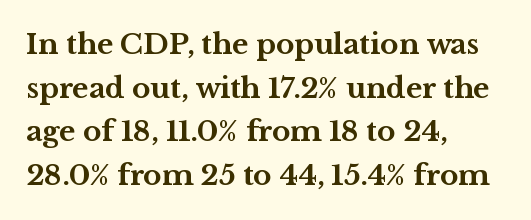
The image shows 28 px bold, wide serif type, upright; set left-aligned, normal line spacing (1.56x), normal letter spacing, not underlined; medium stroke contrast and a medium x-height.
